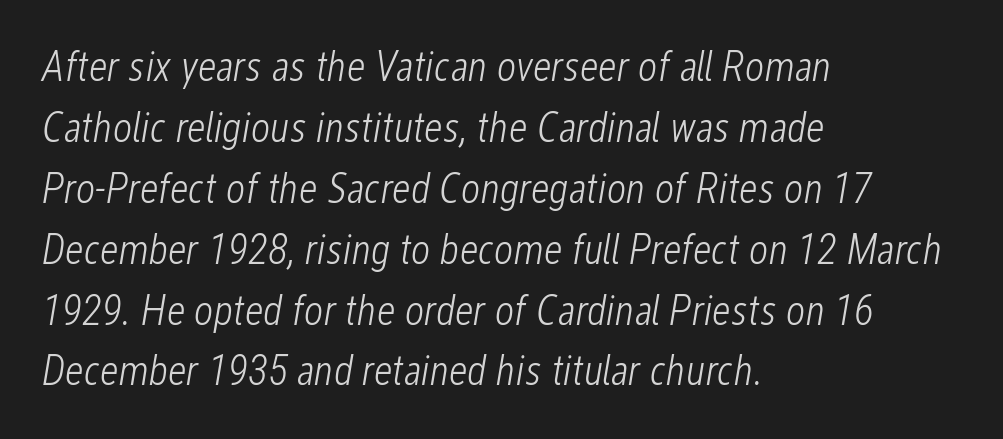
The letters advance in unequal steps, a hallmark of proportional type. Italic: yes, the glyphs are oblique. The words here are not underlined. The cut favours lightness, reaching ordinary text weight at its darkest. The passage shown has conventional tracking throughout. Interline gaps are of average width in this sample.
